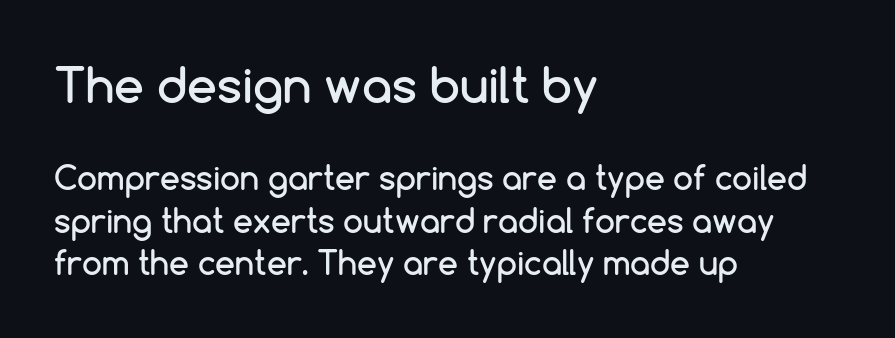
The image shows 48 px sans-serif type, upright; set left-aligned, normal line spacing (1.34x), normal letter spacing, not underlined; the first (top) block is 1.5x larger; low stroke contrast and a medium x-height.
